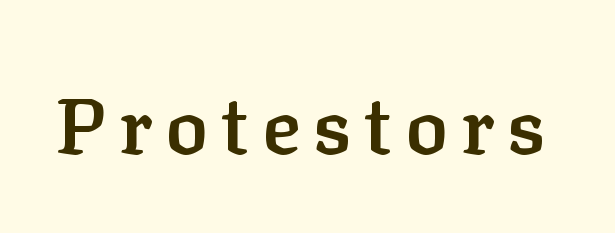
{"serif": "yes", "italic": "no", "bold": "semi", "weight": "semibold", "width": "normal", "stroke_contrast": "low", "x_height": "medium", "monospaced": "no", "underline": "no", "glyph_px": 80}
